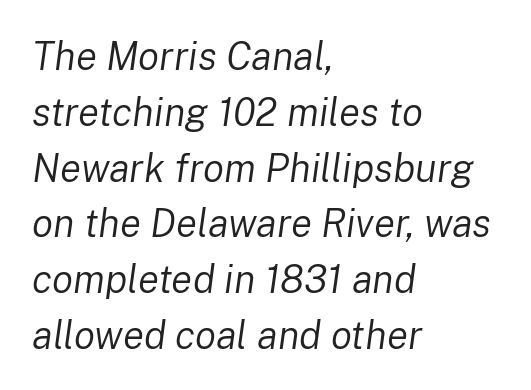
The image shows 39 px regular-weight type, italic (leaning right); set left-aligned, normal line spacing (1.43x), normal letter spacing, not underlined; low stroke contrast and a medium x-height.
